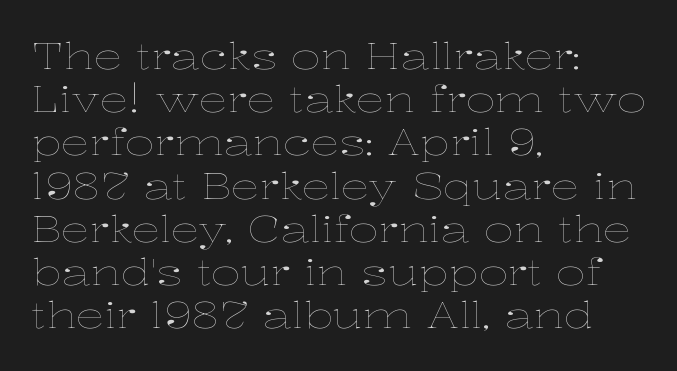
Posture: vertical. The passage shown is not underscored anywhere. Spacing verdict: proportional, widths tailored to each character. The tracking reads as untouched default to a designer's eye. Every row of glyphs begins at an identical x-position on the left. The strokes are not fattened; the text isn't bold.
